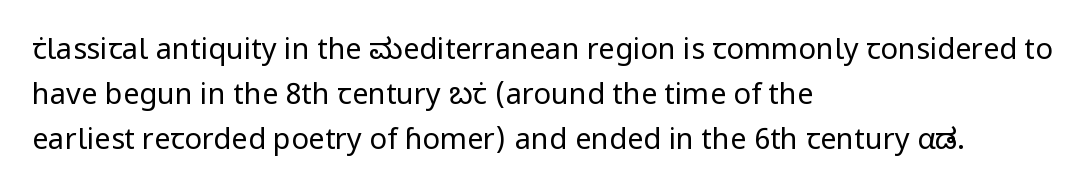
{"serif": "no", "italic": "no", "bold": "no", "weight": "regular", "width": "normal", "stroke_contrast": "low", "x_height": "medium", "monospaced": "no", "underline": "no", "align": "left", "line_spacing": "normal", "line_spacing_ratio": 1.56, "letter_spacing": "normal", "letter_spacing_em": 0.0, "glyph_px": 29}
